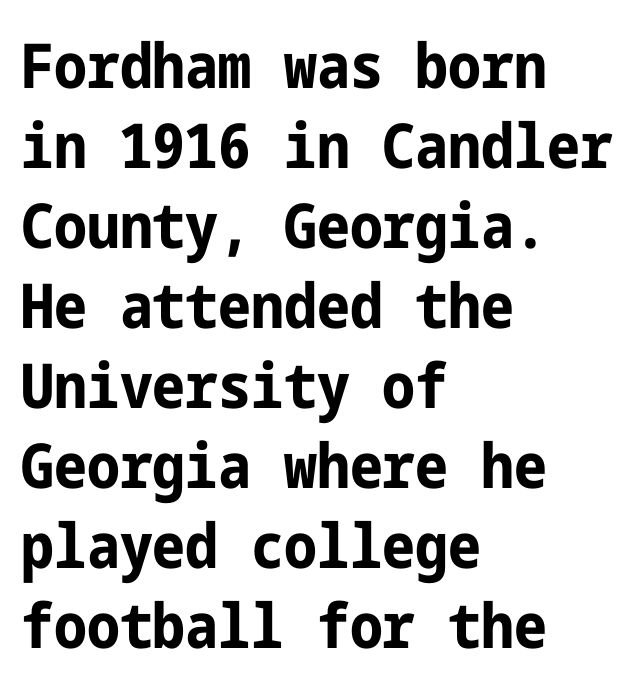
The image shows 62 px bold, condensed sans-serif type, upright; set left-aligned, normal line spacing (1.29x), normal letter spacing, not underlined; low stroke contrast and a medium x-height.
